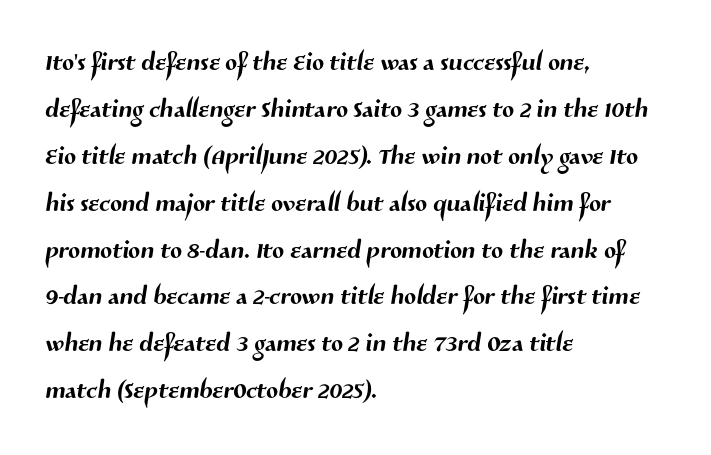
Q: Is the typeface a serif or a sans-serif typeface? A: Sans-serif.
Q: Is the text underlined? A: No.
Q: How is the paragraph aligned? A: Left-aligned.
Q: Is the spacing between letters normal or unusually wide? A: Normal.
Q: Is the spacing between lines tight, normal or loose? A: Normal.
Q: Width (condensed, normal, or wide)? A: Normal.
Q: Stroke contrast? A: Medium.
Q: x-height? A: Medium.
Q: Monospaced? A: No.
